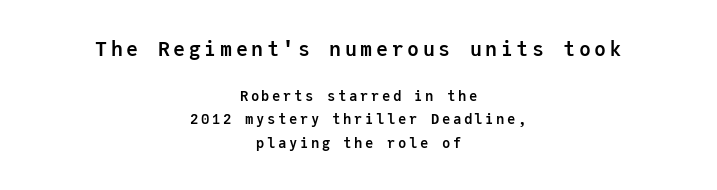
Q: Is the text bold? A: Yes.
Q: Is the text italic (slanted)? A: No, it is upright.
Q: Is the text underlined? A: No.
Q: How is the paragraph aligned? A: Centered.
Q: Is the spacing between lines tight, normal or loose? A: Normal.
Q: Which block of text is set in a larger size, the first (top) or the second (bottom)? A: The first (top) one.
